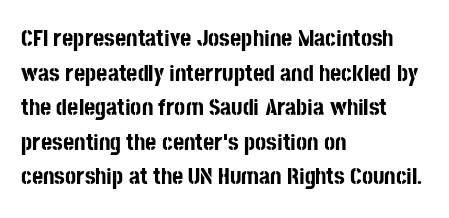
{"italic": "no", "bold": "yes", "underline": "no", "align": "left", "line_spacing": "normal", "line_spacing_ratio": 1.44, "letter_spacing": "normal", "letter_spacing_em": 0.0, "glyph_px": 24}
